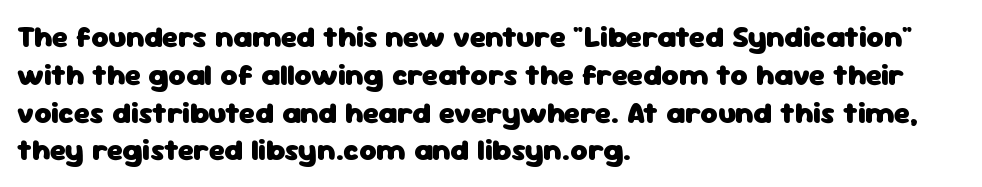
Each letter keeps its own natural width here, so spacing adapts to shape. Line spacing here is normal. Spacing between characters is what you'd get straight out of the box. Italic? Not at all — the glyphs are vertical.
